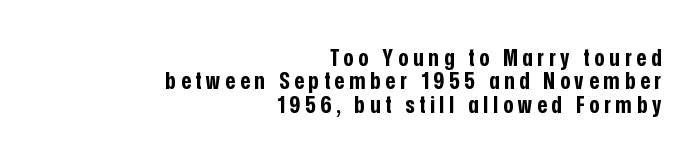
{"italic": "no", "bold": "yes", "underline": "no", "align": "right", "line_spacing": "tight", "line_spacing_ratio": 0.97, "letter_spacing": "wide", "letter_spacing_em": 0.2, "glyph_px": 24}
